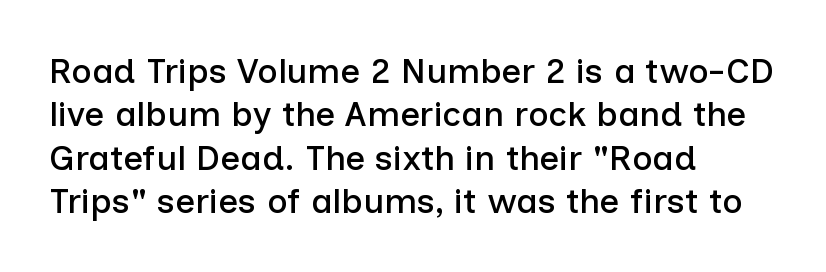
Q: Is the text italic (slanted)? A: No, it is upright.
Q: Is the typeface a serif or a sans-serif typeface? A: Sans-serif.
Q: Is the text underlined? A: No.
Q: How is the paragraph aligned? A: Left-aligned.
Q: Is the spacing between letters normal or unusually wide? A: Normal.
Q: Width (condensed, normal, or wide)? A: Normal.
Q: Stroke contrast? A: Low.
Q: x-height? A: Medium.
Q: Monospaced? A: No.
